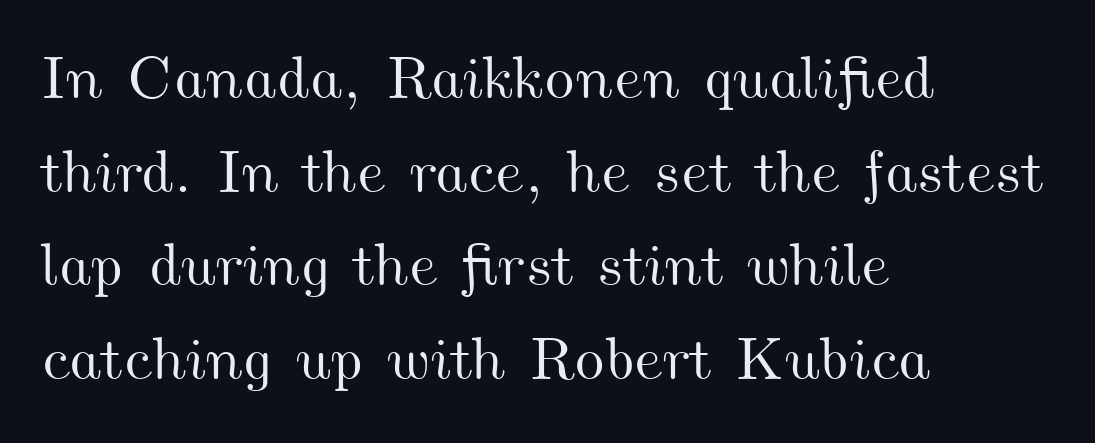
The image shows 60 px wide type; set left-aligned, normal line spacing (1.56x), normal letter spacing, not underlined; medium stroke contrast and a small x-height.
